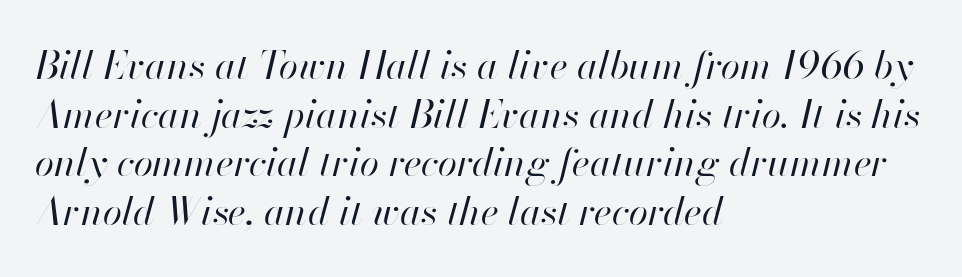
Q: Is the text bold? A: No.
Q: Is the text italic (slanted)? A: Yes, it leans right by about 13 degrees.
Q: Is the text underlined? A: No.
Q: How is the paragraph aligned? A: Left-aligned.
Q: Is the spacing between letters normal or unusually wide? A: Normal.
Q: Is the spacing between lines tight, normal or loose? A: Normal.
Q: Width (condensed, normal, or wide)? A: Normal.
Q: Stroke contrast? A: High.
Q: x-height? A: Small.
Q: Monospaced? A: No.
